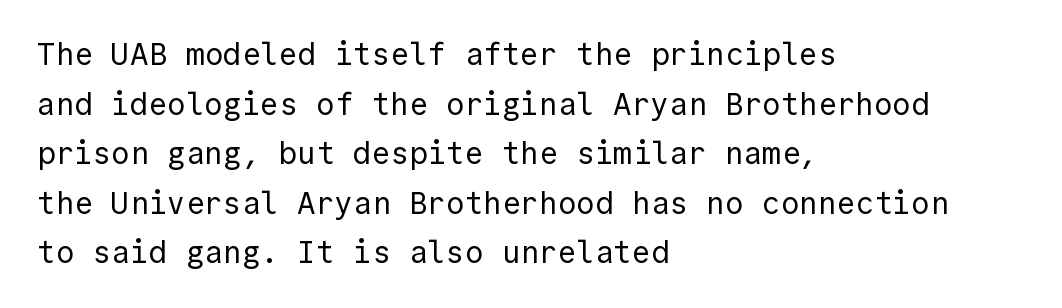
Q: Is the text bold? A: No.
Q: Is the text italic (slanted)? A: No, it is upright.
Q: Is the typeface a serif or a sans-serif typeface? A: Sans-serif.
Q: Is the text underlined? A: No.
Q: How is the paragraph aligned? A: Left-aligned.
Q: Is the spacing between letters normal or unusually wide? A: Normal.
Q: Is the spacing between lines tight, normal or loose? A: Normal.
Q: Width (condensed, normal, or wide)? A: Normal.
Q: x-height? A: Medium.
Q: Monospaced? A: Yes.
